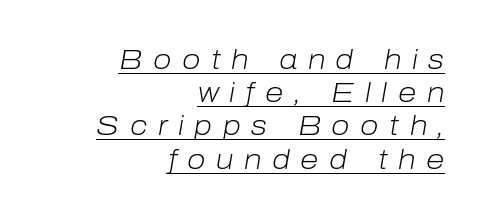
The image shows 27 px text type, italic (leaning right); set right-aligned, line spacing 1.23x, unusually wide letter spacing (+0.39 em), underlined.
